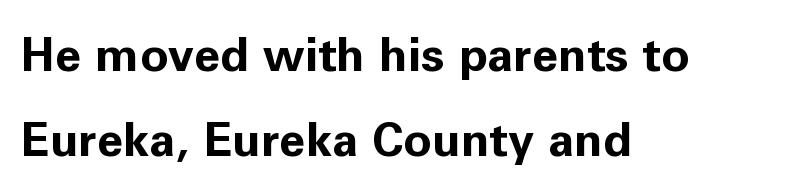
The image shows 47 px bold sans-serif type, upright; set left-aligned, line spacing 1.81x, normal letter spacing, not underlined; low stroke contrast and a medium x-height.
